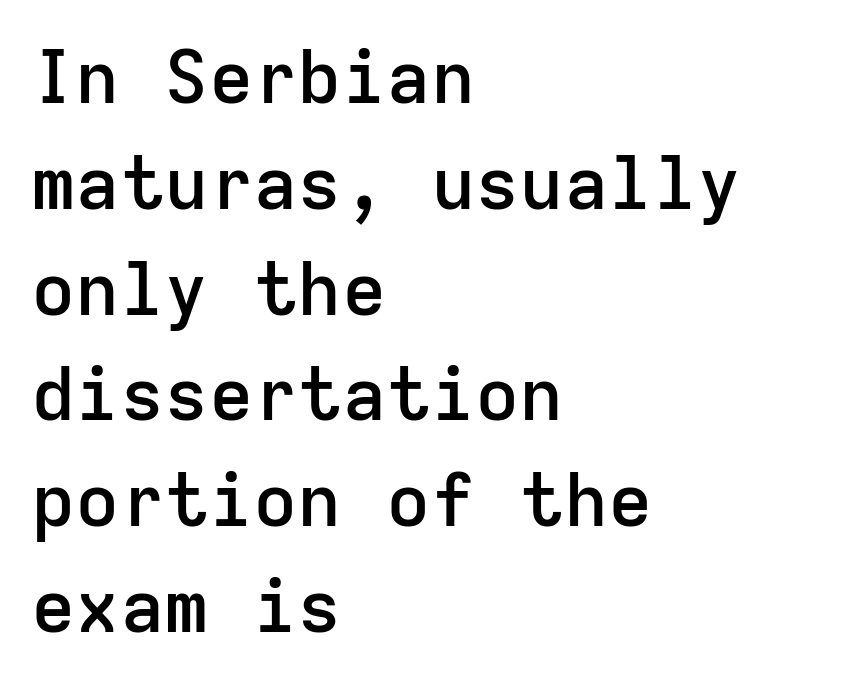
The image shows 74 px semibold sans-serif type, upright, monospaced; set left-aligned, normal line spacing (1.43x), normal letter spacing, not underlined; low stroke contrast and a medium x-height.
